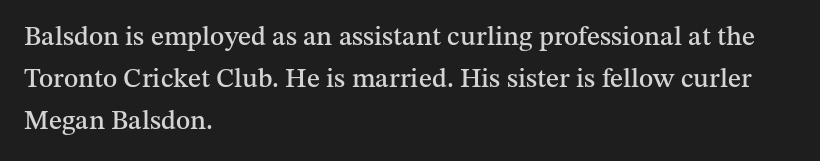
Quick note: underline off. The typesetter chose a ragged-right arrangement here. Posture: straight, roman, zero tilt. Leading: standard. Words appear dense and cohesive because spacing is normal.
